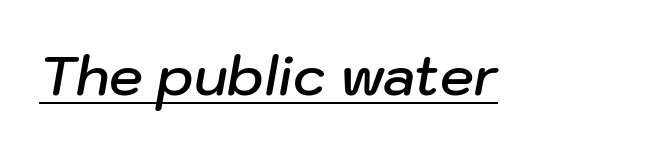
{"italic": "yes", "lean": "right", "slant_degrees": 10, "bold": "semi", "weight": "semibold", "width": "normal", "stroke_contrast": "low", "x_height": "medium", "monospaced": "no", "underline": "yes", "letter_spacing": "normal", "letter_spacing_em": 0.0, "glyph_px": 54}
